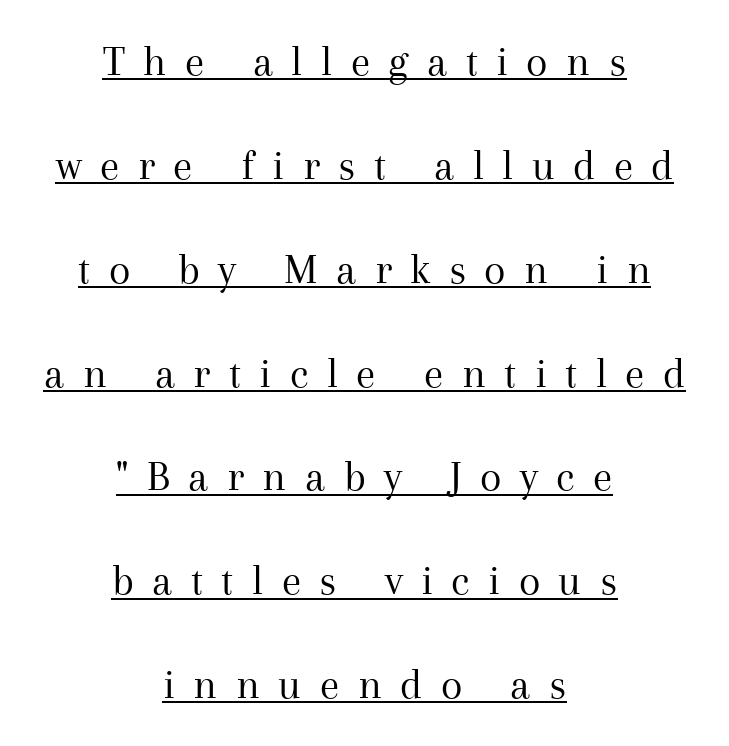
{"serif": "yes", "italic": "no", "bold": "no", "weight": "regular", "width": "normal", "stroke_contrast": "medium", "x_height": "medium", "monospaced": "no", "underline": "yes", "align": "center", "line_spacing": "loose", "line_spacing_ratio": 2.36, "letter_spacing": "wide", "letter_spacing_em": 0.42, "glyph_px": 44}
